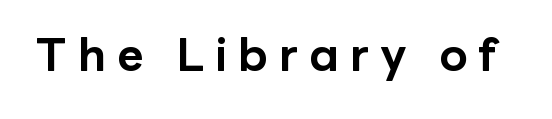
A bare baseline throughout the passage. These lines are composed in type without serifs. Every character sits straight up, as roman type does. Character widths vary here, with narrow letters taking less room than wide ones.
